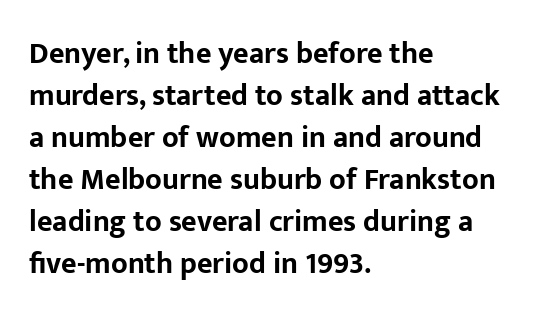
The image shows 30 px bold sans-serif type, upright; set left-aligned, normal line spacing (1.4x), normal letter spacing, not underlined; low stroke contrast and a medium x-height.
